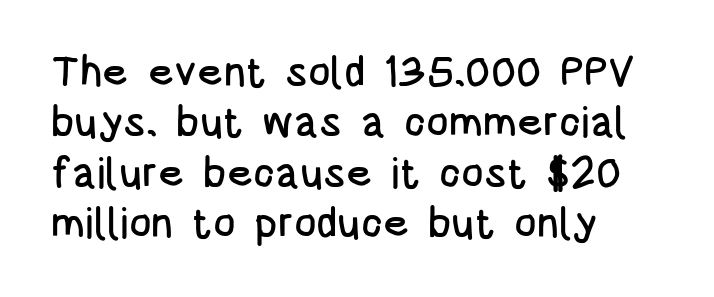
{"serif": "no", "italic": "no", "width": "condensed", "stroke_contrast": "low", "x_height": "large", "monospaced": "no", "underline": "no", "align": "left", "line_spacing_ratio": 1.2, "letter_spacing": "normal", "letter_spacing_em": 0.0, "glyph_px": 42}
